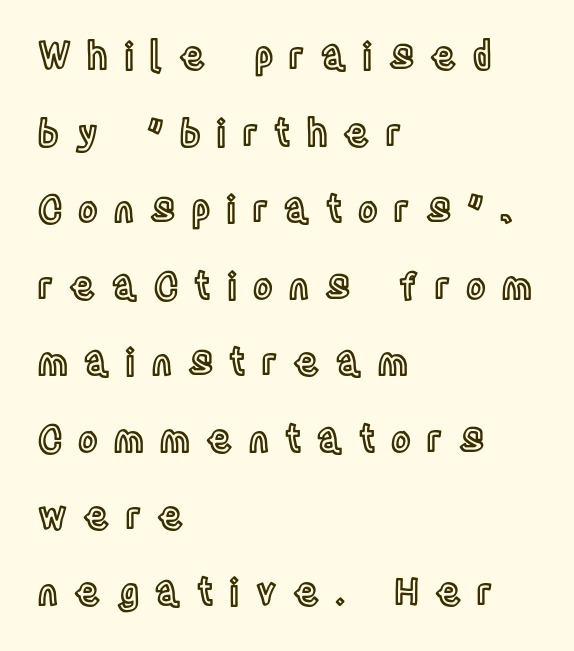
The image shows 37 px condensed type, upright; set left-aligned, loose line spacing (2.07x), unusually wide letter spacing (+0.44 em), not underlined; a large x-height.
